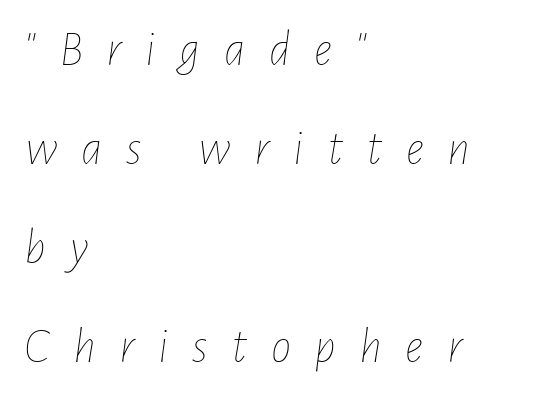
The image shows 51 px thin, condensed type, italic (leaning right); set left-aligned, loose line spacing (1.94x), unusually wide letter spacing (+0.46 em), not underlined; low stroke contrast and a medium x-height.
